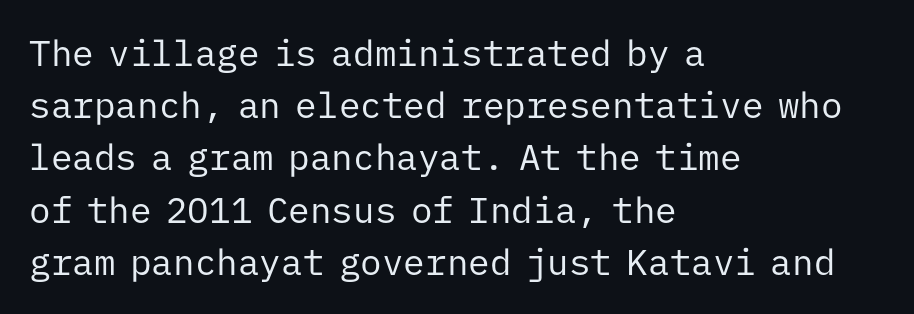
Q: Is the text bold? A: No.
Q: Is the text italic (slanted)? A: No, it is upright.
Q: Is the typeface a serif or a sans-serif typeface? A: Sans-serif.
Q: Is the text underlined? A: No.
Q: How is the paragraph aligned? A: Left-aligned.
Q: Is the spacing between letters normal or unusually wide? A: Normal.
Q: Is the spacing between lines tight, normal or loose? A: Normal.
Q: Width (condensed, normal, or wide)? A: Normal.
Q: Stroke contrast? A: Low.
Q: x-height? A: Medium.
Q: Monospaced? A: Yes.
